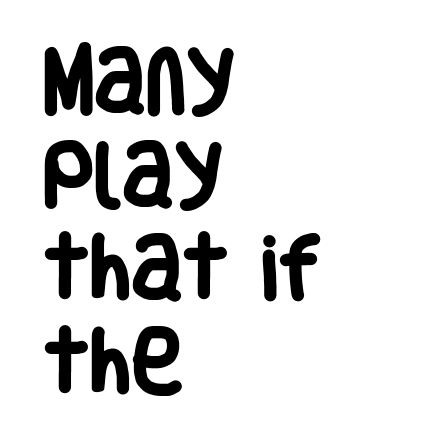
Q: Is the text bold? A: Yes.
Q: Is the text italic (slanted)? A: No, it is upright.
Q: Is the typeface a serif or a sans-serif typeface? A: Sans-serif.
Q: Is the text underlined? A: No.
Q: How is the paragraph aligned? A: Left-aligned.
Q: Is the spacing between letters normal or unusually wide? A: Normal.
Q: Is the spacing between lines tight, normal or loose? A: Normal.
Q: Width (condensed, normal, or wide)? A: Condensed.
Q: Stroke contrast? A: Low.
Q: x-height? A: Large.
Q: Monospaced? A: No.
